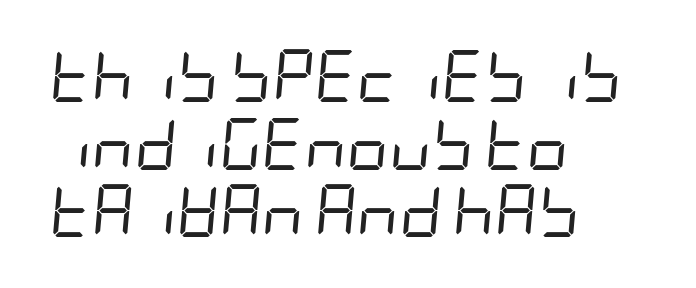
Rendered with sloped, italic letterforms. The letterforms sit shoulder to shoulder at normal distance. Vertical stems look standard width or narrower in stroke. The paragraph has a hard left edge and a soft right edge. The rendering uses a moderate line-height, typical for paragraphs. Type without underlining.
